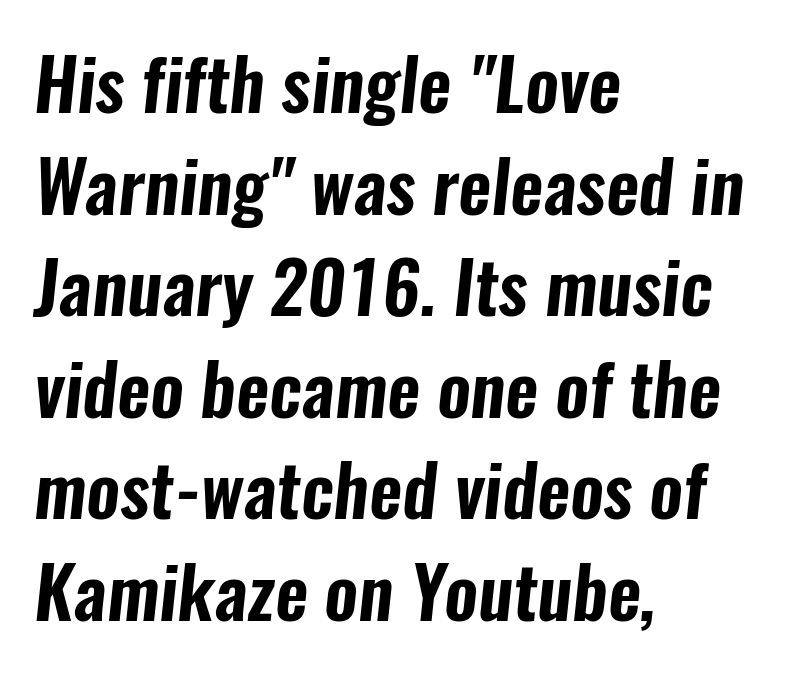
The image shows 72 px condensed sans-serif type; set left-aligned, normal line spacing (1.41x), normal letter spacing, not underlined; low stroke contrast and a medium x-height.
